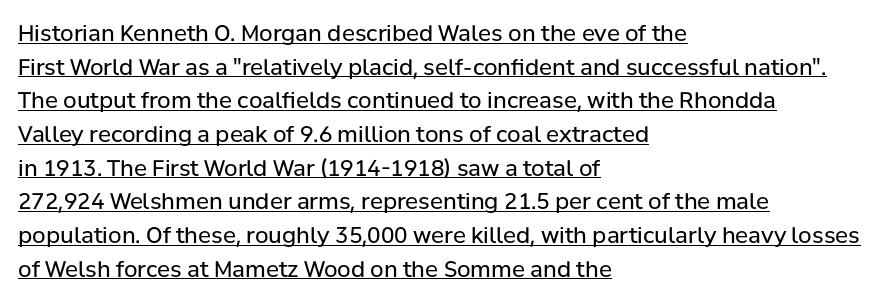
The image shows 22 px text type, upright; set left-aligned, normal line spacing (1.53x), normal letter spacing, underlined.
